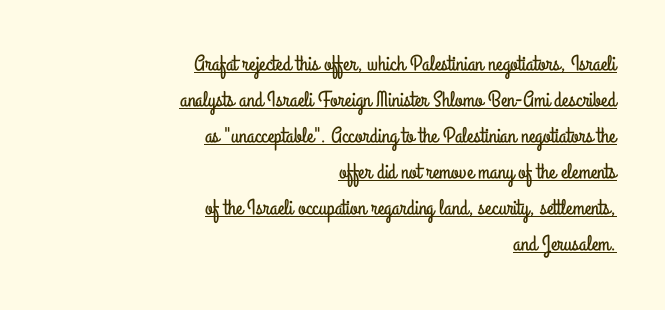
The specimen includes a rule beneath the text block's lines. Does the copy run flush right? Yes — the right margin is perfectly even. Vertically, the passage feels balanced, rows spaced as you'd expect. Glyph-to-glyph distance matches everyday printed text. No italicization has been applied; the sample stays upright.
